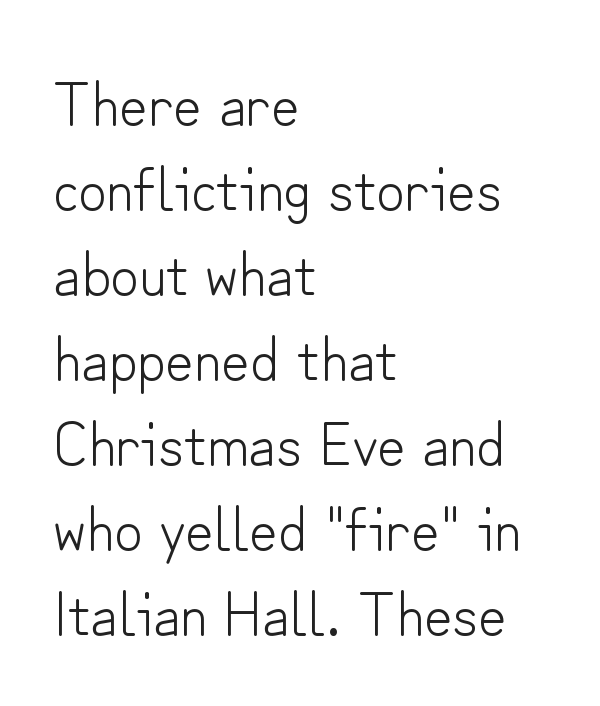
{"serif": "no", "italic": "no", "bold": "no", "weight": "light", "width": "normal", "stroke_contrast": "low", "x_height": "small", "monospaced": "no", "underline": "no", "align": "left", "line_spacing": "normal", "line_spacing_ratio": 1.37, "letter_spacing": "normal", "letter_spacing_em": 0.0, "glyph_px": 62}
